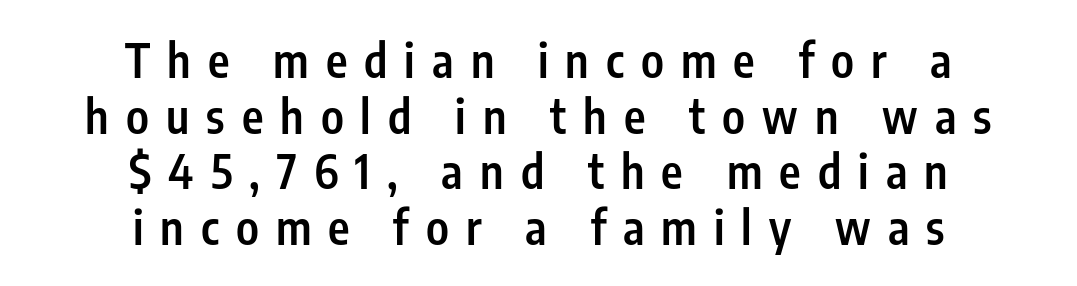
The image shows 46 px semibold, condensed sans-serif type, upright; set centered, line spacing 1.21x, unusually wide letter spacing (+0.37 em), not underlined; low stroke contrast and a medium x-height.
